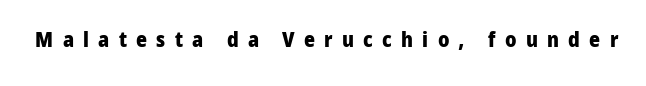
Q: Is the text bold? A: Yes.
Q: Is the text italic (slanted)? A: No, it is upright.
Q: Is the text underlined? A: No.
Q: Is the spacing between letters normal or unusually wide? A: Unusually wide.
